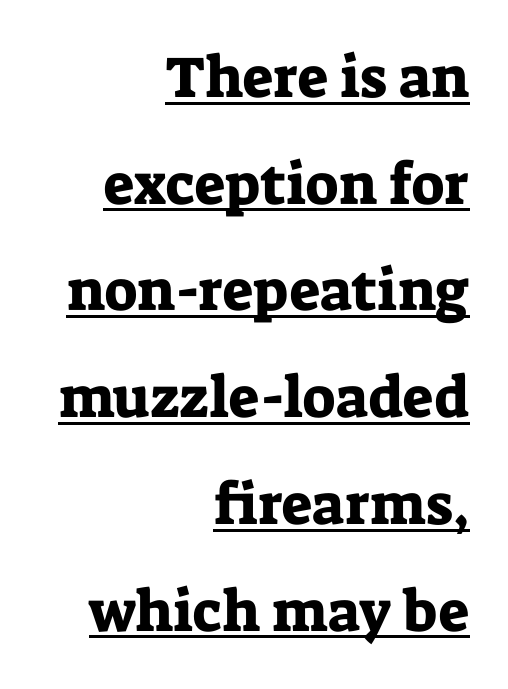
The letters stand straight up with perfectly vertical stems. Note the varied advance widths — an 'i' is clearly narrower than an 'm'. The letterforms sit shoulder to shoulder at normal distance. A serif font was chosen for this passage. Horizontally, the lines are justified to the trailing edge only. A typographer would call this underscored text.
